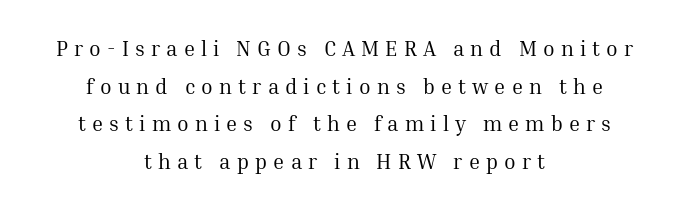
The image shows 21 px text type, upright; set centered, line spacing 1.79x, unusually wide letter spacing (+0.29 em), not underlined.
